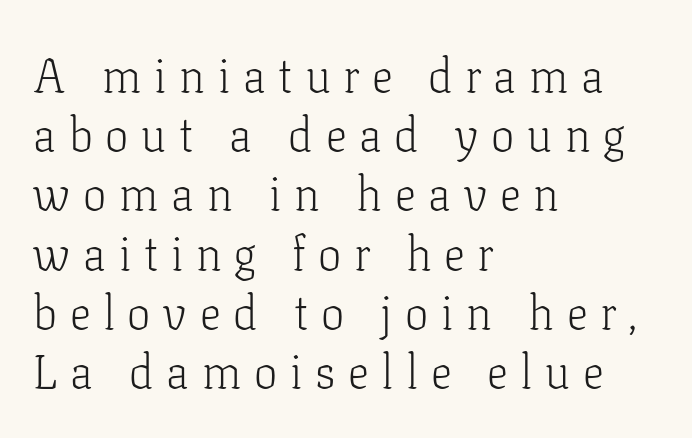
The image shows 47 px light serif type, upright; set left-aligned, normal line spacing (1.26x), unusually wide letter spacing (+0.27 em), not underlined; low stroke contrast and a medium x-height.
